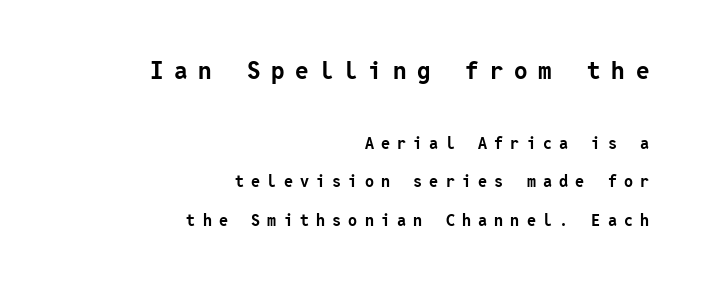
Q: Is the text bold? A: Yes.
Q: Is the text italic (slanted)? A: No, it is upright.
Q: Is the text underlined? A: No.
Q: How is the paragraph aligned? A: Right-aligned.
Q: Is the spacing between letters normal or unusually wide? A: Unusually wide.
Q: Is the spacing between lines tight, normal or loose? A: Loose.
Q: Which block of text is set in a larger size, the first (top) or the second (bottom)? A: The first (top) one.
